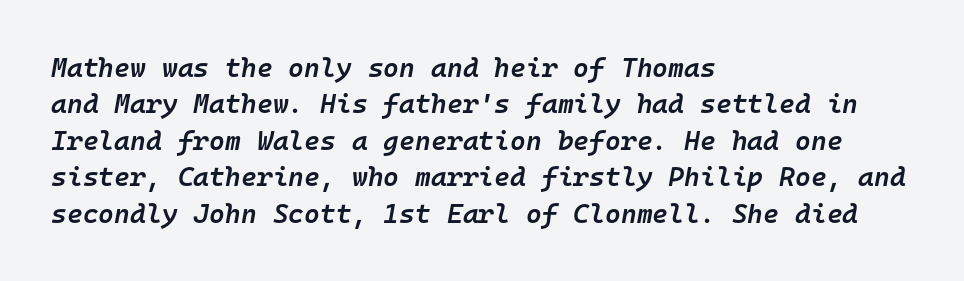
Its strokes are somewhat broadened, the hallmark of semibold type. Left-aligned paragraph, ragged on the right. The horizontal fit of the characters is conventional and even. Observe the lean: these are italic letterforms.
